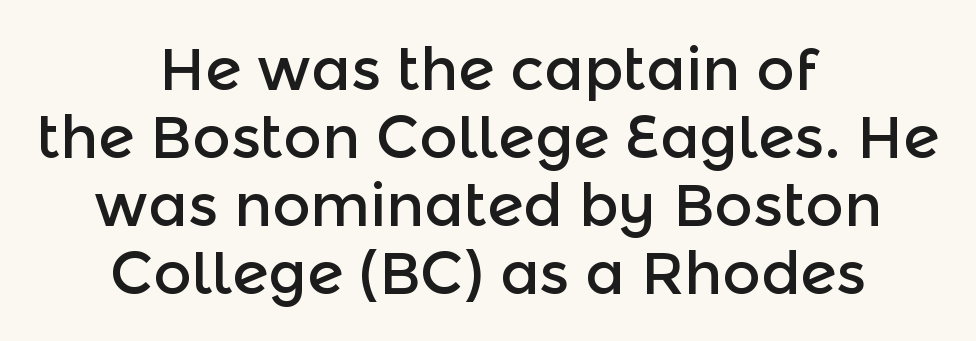
No italicization has been applied; the sample stays upright. The letters advance in unequal steps, a hallmark of proportional type. This sample uses plain, unmodified letter spacing. Font category for this specimen: sans-serif. Unmarked baselines from the first word to the last. The passage shown stacks its lines with hardly any gap.
